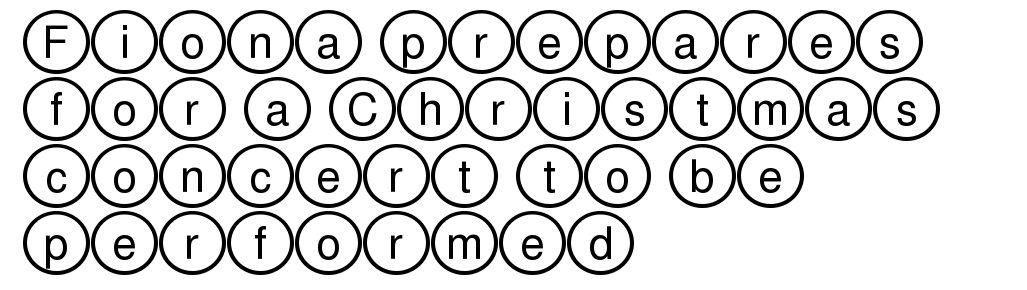
The image shows 44 px wide type, upright; set left-aligned, normal line spacing (1.52x), normal letter spacing, not underlined; a large x-height.
